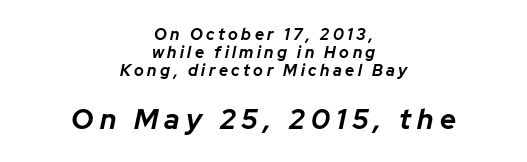
{"italic": "yes", "lean": "right", "slant_degrees": 12, "bold": "yes", "weight": "bold", "width": "normal", "stroke_contrast": "low", "x_height": "medium", "monospaced": "no", "underline": "no", "align": "center", "line_spacing": "tight", "line_spacing_ratio": 1.14, "letter_spacing": "wide", "letter_spacing_em": 0.22, "larger_block": "second", "size_ratio": 1.75, "glyph_px": 28}
